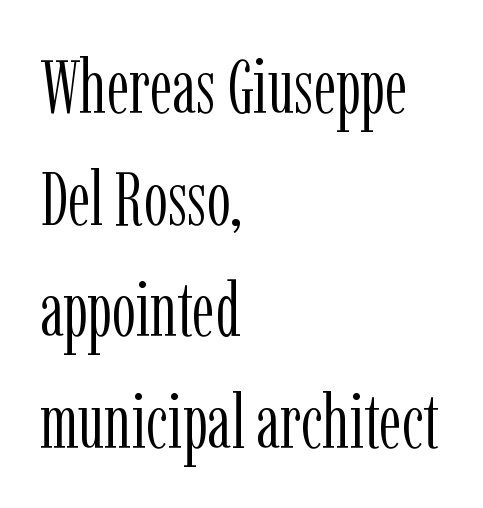
Font category for this specimen: serif. Stem width sits at or under what a default text font uses. The passage shown stacks its lines at a standard gap. The specimen reads as upright at a glance. Casual observation: everything's shoved over to the left.
